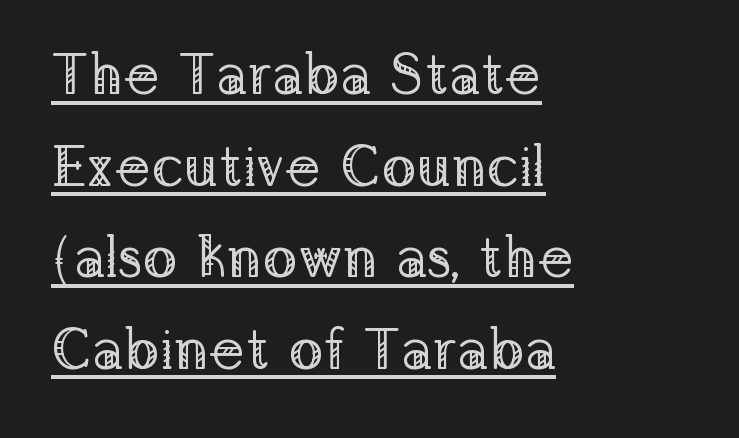
The image shows 58 px regular-weight serif type, upright; set left-aligned, normal line spacing (1.58x), normal letter spacing, underlined; low stroke contrast and a medium x-height.
